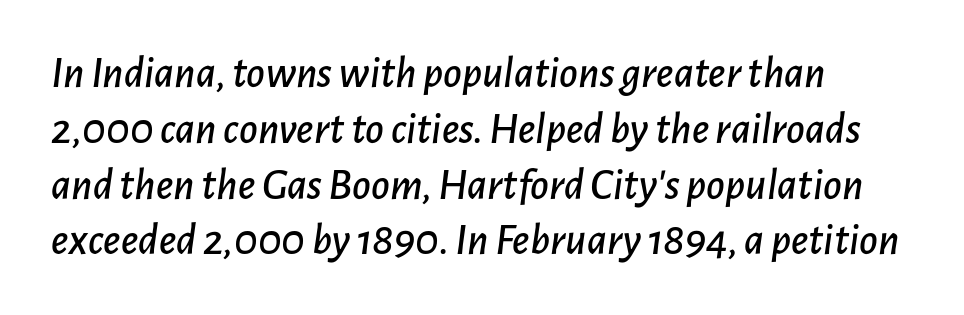
The image shows 45 px text type, italic (leaning right); set left-aligned, line spacing 1.24x, normal letter spacing, not underlined; low stroke contrast and a medium x-height.
